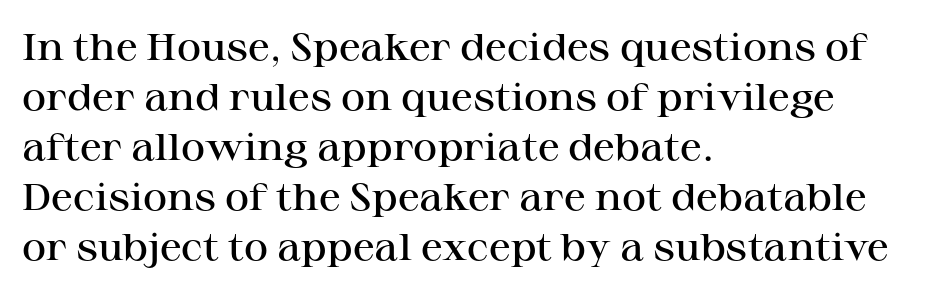
{"serif": "yes", "italic": "no", "bold": "semi", "weight": "semibold", "width": "wide", "stroke_contrast": "high", "x_height": "medium", "monospaced": "no", "underline": "no", "align": "left", "line_spacing": "normal", "line_spacing_ratio": 1.35, "letter_spacing": "normal", "letter_spacing_em": 0.0, "glyph_px": 37}
